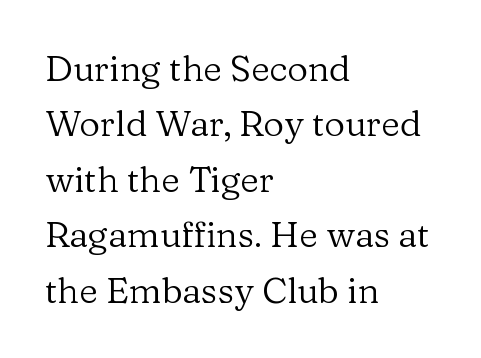
Q: Is the text bold? A: No.
Q: Is the text italic (slanted)? A: No, it is upright.
Q: Is the typeface a serif or a sans-serif typeface? A: Serif.
Q: Is the text underlined? A: No.
Q: How is the paragraph aligned? A: Left-aligned.
Q: Is the spacing between letters normal or unusually wide? A: Normal.
Q: Is the spacing between lines tight, normal or loose? A: Normal.
Q: Width (condensed, normal, or wide)? A: Normal.
Q: Stroke contrast? A: Low.
Q: x-height? A: Medium.
Q: Monospaced? A: No.
